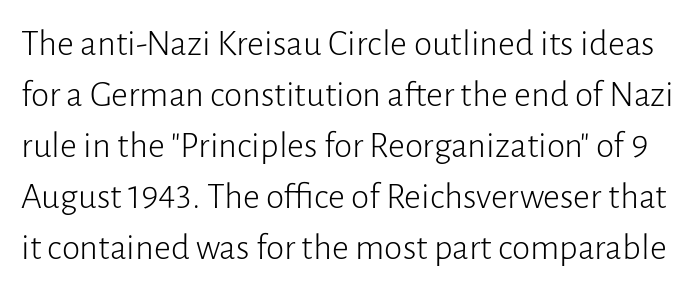
Stroke terminals: plain, sans-serif. Lines of text with bare space underneath. The space between consecutive lines is moderate. Glyph-to-glyph distance matches everyday printed text. Summary of weight: not heavy and not bold. Upright lettering throughout.
